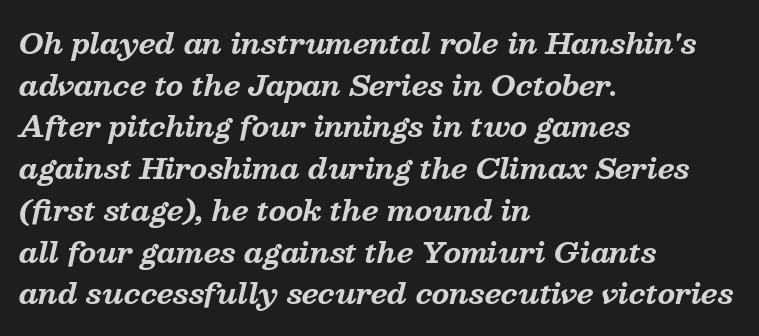
Q: Is the text bold? A: Yes.
Q: Is the text italic (slanted)? A: Yes, it leans right by about 13 degrees.
Q: Is the typeface a serif or a sans-serif typeface? A: Serif.
Q: Is the text underlined? A: No.
Q: How is the paragraph aligned? A: Left-aligned.
Q: Is the spacing between letters normal or unusually wide? A: Normal.
Q: Is the spacing between lines tight, normal or loose? A: Normal.
Q: Width (condensed, normal, or wide)? A: Normal.
Q: Stroke contrast? A: Medium.
Q: x-height? A: Medium.
Q: Monospaced? A: No.
